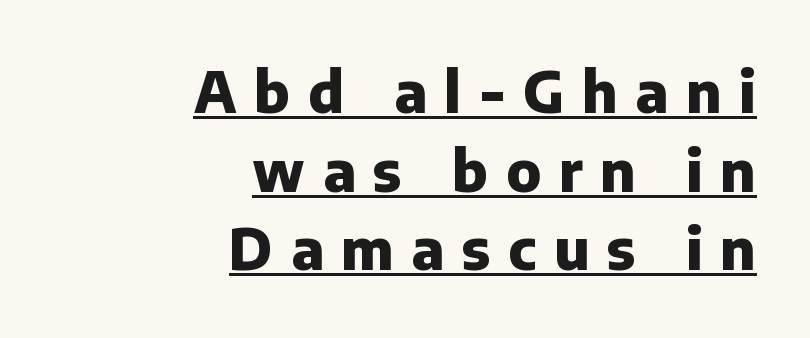
The passage shown is typed in a proportional face where columns would drift. These lines stack with their right ends in a neat column. Do the letters lean? They stand straight. Summary of vertical rhythm: regular, with standard interline spacing. Classification — sans serif. Underline: present.
